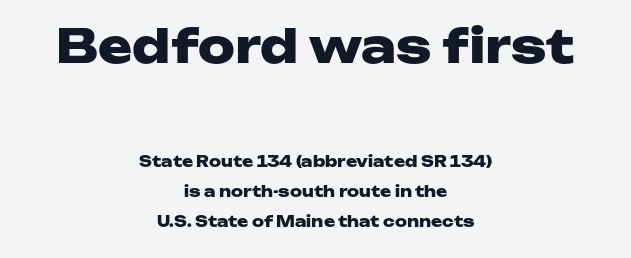
Q: Is the text bold? A: Yes.
Q: Is the text italic (slanted)? A: No, it is upright.
Q: Is the typeface a serif or a sans-serif typeface? A: Sans-serif.
Q: Is the text underlined? A: No.
Q: How is the paragraph aligned? A: Centered.
Q: Is the spacing between letters normal or unusually wide? A: Normal.
Q: Is the spacing between lines tight, normal or loose? A: Loose.
Q: Which block of text is set in a larger size, the first (top) or the second (bottom)? A: The first (top) one.
Q: Width (condensed, normal, or wide)? A: Wide.
Q: Stroke contrast? A: Low.
Q: x-height? A: Medium.
Q: Monospaced? A: No.
